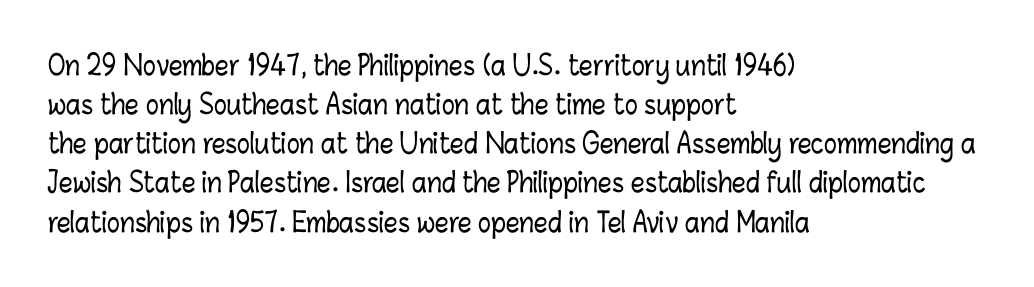
Evenly set lines give the paragraph a standard silhouette. What stands out about the letter spacing? Nothing — it is the standard amount. Glance below the letters and you will spot only blank space. The compositor pushed each line to the left boundary. The axis of the letterforms is exactly vertical.
